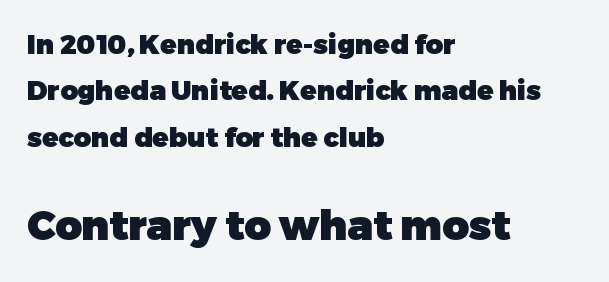
{"serif": "no", "italic": "no", "bold": "yes", "weight": "heavy", "width": "normal", "stroke_contrast": "low", "x_height": "medium", "monospaced": "no", "underline": "no", "align": "left", "line_spacing_ratio": 1.72, "letter_spacing": "normal", "letter_spacing_em": 0.0, "larger_block": "second", "size_ratio": 1.52, "glyph_px": 41}
